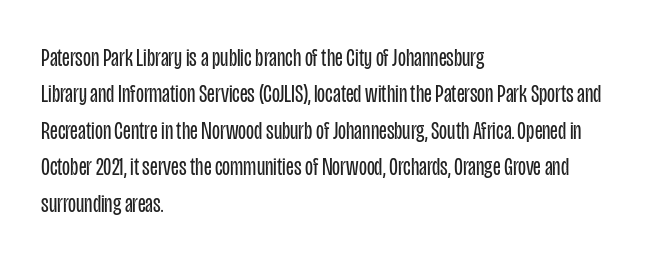
Q: Is the text bold? A: No.
Q: Is the text italic (slanted)? A: No, it is upright.
Q: Is the text underlined? A: No.
Q: How is the paragraph aligned? A: Left-aligned.
Q: Is the spacing between letters normal or unusually wide? A: Normal.
Q: Is the spacing between lines tight, normal or loose? A: Normal.
